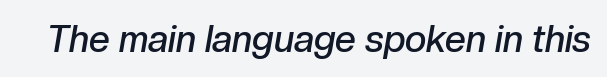
{"italic": "yes", "lean": "right", "slant_degrees": 10, "bold": "semi", "weight": "semibold", "width": "normal", "stroke_contrast": "low", "x_height": "medium", "monospaced": "no", "underline": "no", "letter_spacing": "normal", "letter_spacing_em": 0.0, "glyph_px": 37}
